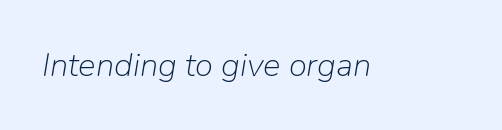
The image shows 33 px light type, italic (leaning right); set normal letter spacing, not underlined; low stroke contrast and a medium x-height.
